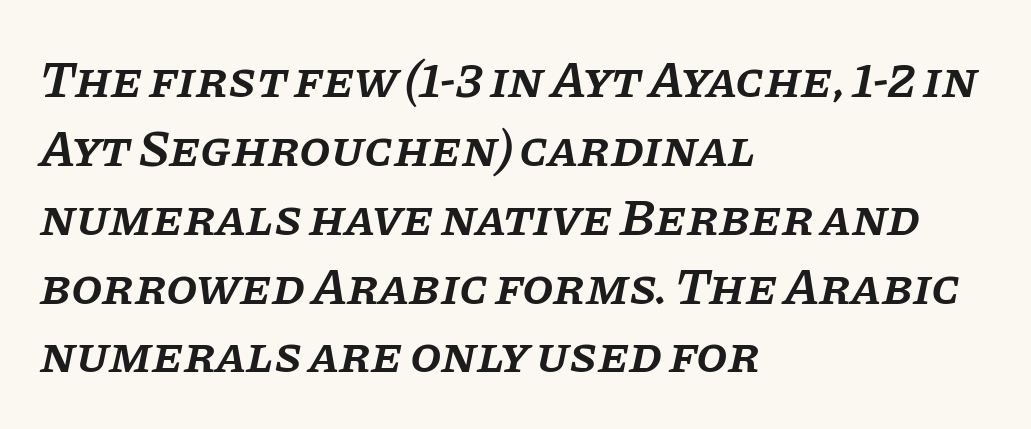
The rendering keeps characters at their native spacing. This is oblique type, the kind used for emphasis or titles. Classification — serif. Here the designer chose a conventional face with non-uniform glyph widths.
